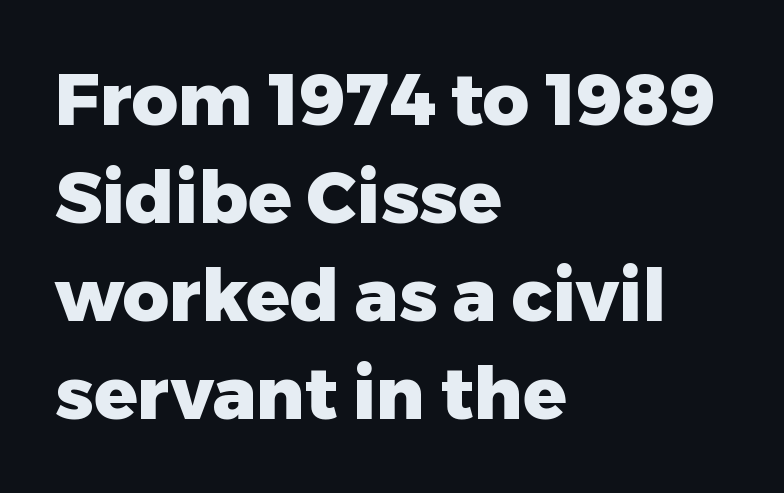
{"serif": "no", "italic": "no", "bold": "yes", "weight": "heavy", "width": "normal", "stroke_contrast": "low", "x_height": "medium", "monospaced": "no", "underline": "no", "align": "left", "line_spacing": "normal", "line_spacing_ratio": 1.36, "letter_spacing": "normal", "letter_spacing_em": 0.0, "glyph_px": 72}
